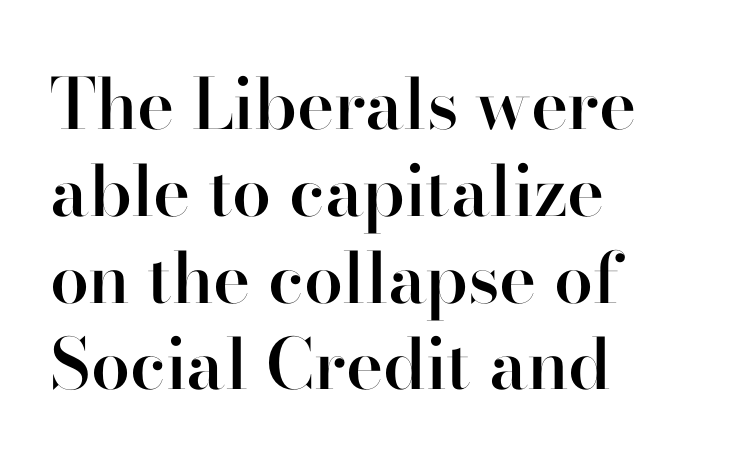
{"serif": "yes", "italic": "no", "bold": "semi", "weight": "semibold", "width": "normal", "stroke_contrast": "high", "x_height": "small", "monospaced": "no", "underline": "no", "align": "left", "line_spacing_ratio": 1.24, "letter_spacing": "normal", "letter_spacing_em": 0.0, "glyph_px": 70}
